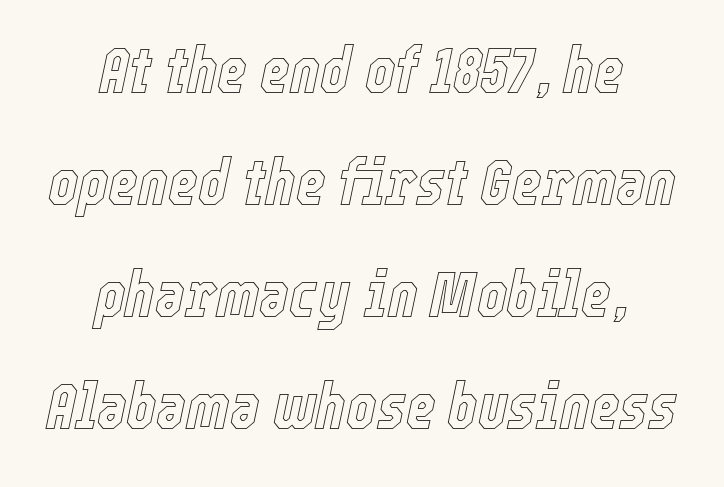
Note the varied advance widths — an 'i' is clearly narrower than an 'm'. What stands out about the letter spacing? Nothing — it is the standard amount. Only glyphs here, with clear space below each row. The axis of the letterforms is tilted away from vertical.
